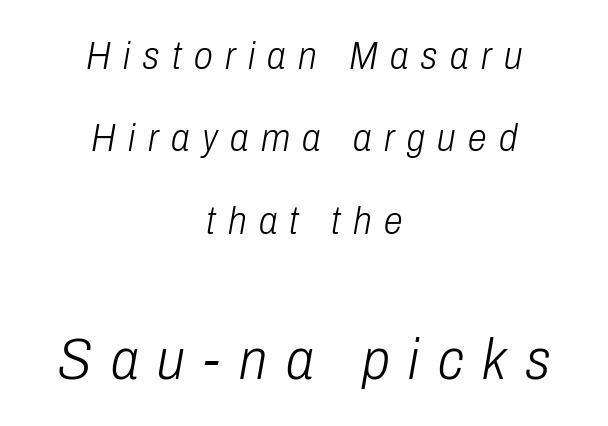
Baseline-to-baseline distance is far greater than the letter height. Words appear elongated and porous because spacing is wide. No heavy texture on the line: the type isn't bold. Neither beginnings nor endings align; midpoints do. The passage shown is typed in a proportional face where columns would drift. Unmarked baselines from the first word to the last.
